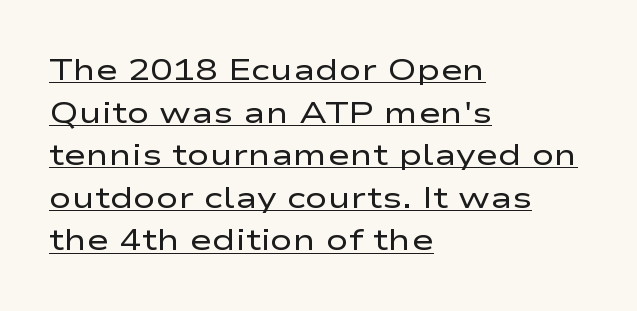
{"serif": "no", "italic": "no", "bold": "no", "weight": "regular", "width": "wide", "stroke_contrast": "low", "x_height": "medium", "monospaced": "no", "underline": "yes", "align": "left", "line_spacing": "normal", "line_spacing_ratio": 1.42, "letter_spacing": "normal", "letter_spacing_em": 0.0, "glyph_px": 30}
